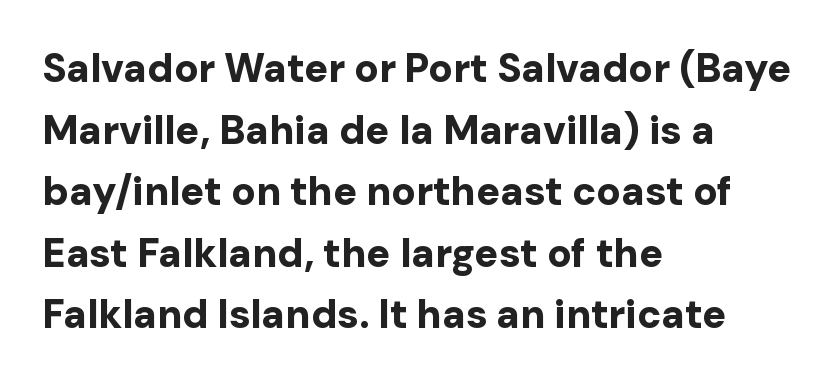
The passage shown has conventional tracking throughout. As a designer I'd log this as weight 700, bold. Type without underlining. Notice how the passage keeps a crisp vertical edge on the left only.
